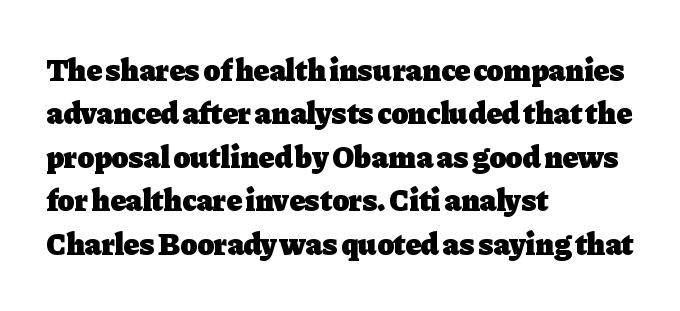
The image shows 31 px heavy serif type, upright; set left-aligned, normal line spacing (1.4x), normal letter spacing, not underlined; low stroke contrast and a medium x-height.
